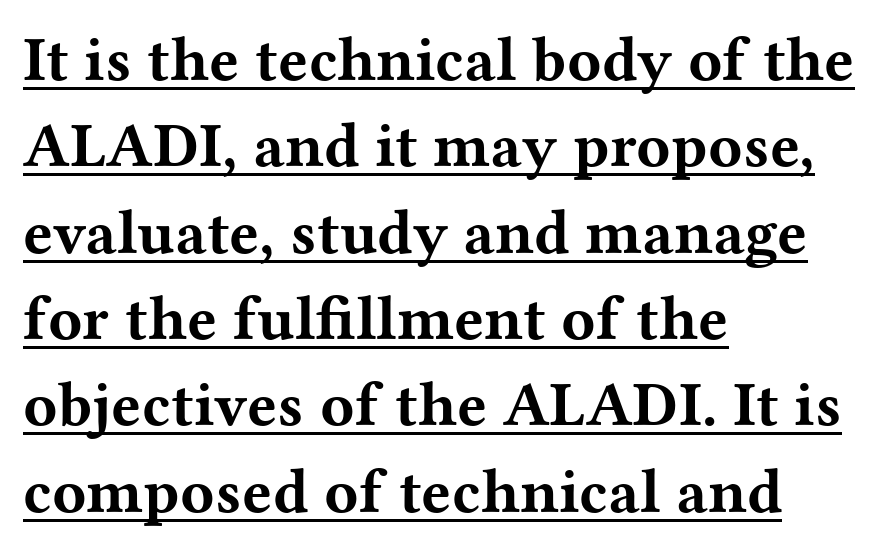
{"serif": "yes", "italic": "no", "bold": "yes", "weight": "bold", "width": "wide", "stroke_contrast": "medium", "x_height": "medium", "monospaced": "no", "underline": "yes", "align": "left", "line_spacing": "normal", "line_spacing_ratio": 1.37, "letter_spacing": "normal", "letter_spacing_em": 0.0, "glyph_px": 63}
